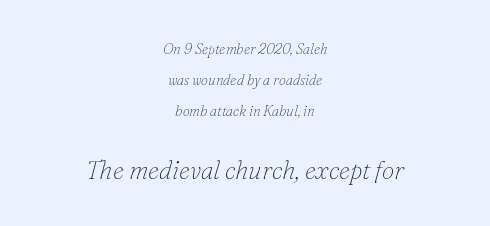
The image shows 25 px text type, italic (leaning right); set centered, loose line spacing (2.23x), normal letter spacing, not underlined; the second (bottom) block is 1.79x larger.
